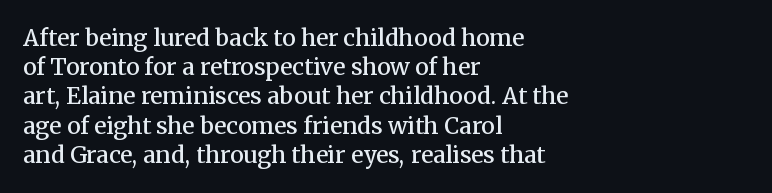
Every row of glyphs begins at an identical x-position on the left. Quick note: not italic, upright. A typesetter would call this zero additional tracking. Check under the words: just untouched page.
